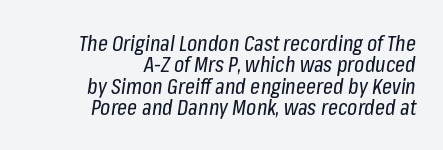
Q: Is the text bold? A: No.
Q: Is the text italic (slanted)? A: Yes, it leans right by about 8 degrees.
Q: Is the text underlined? A: No.
Q: How is the paragraph aligned? A: Right-aligned.
Q: Is the spacing between letters normal or unusually wide? A: Normal.
Q: Is the spacing between lines tight, normal or loose? A: Tight.
